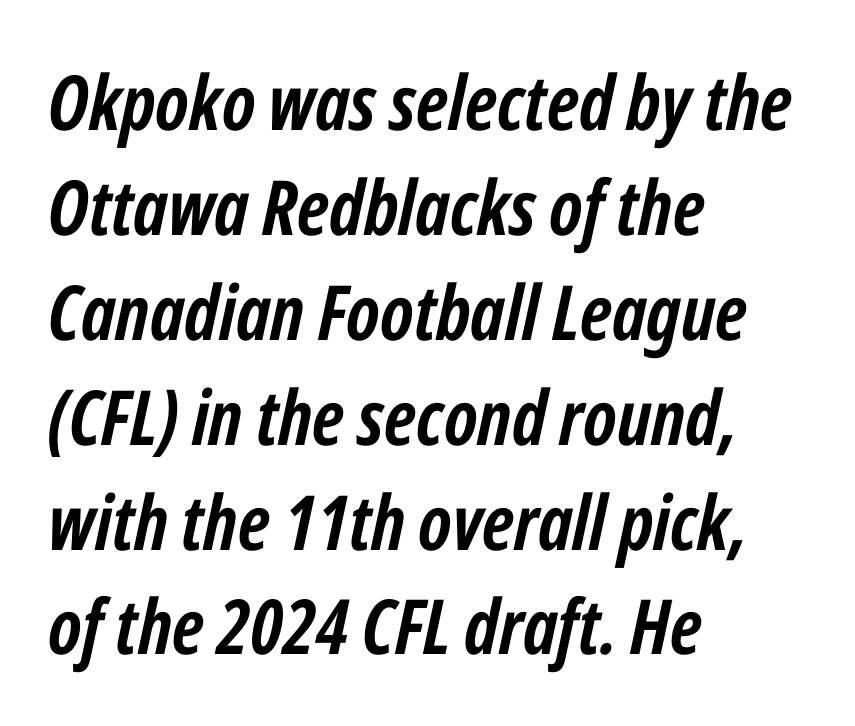
Q: Is the text bold? A: Yes.
Q: Is the text italic (slanted)? A: Yes, it leans right by about 12 degrees.
Q: Is the text underlined? A: No.
Q: How is the paragraph aligned? A: Left-aligned.
Q: Is the spacing between letters normal or unusually wide? A: Normal.
Q: Is the spacing between lines tight, normal or loose? A: Normal.
Q: Width (condensed, normal, or wide)? A: Condensed.
Q: Stroke contrast? A: Low.
Q: x-height? A: Medium.
Q: Monospaced? A: No.
